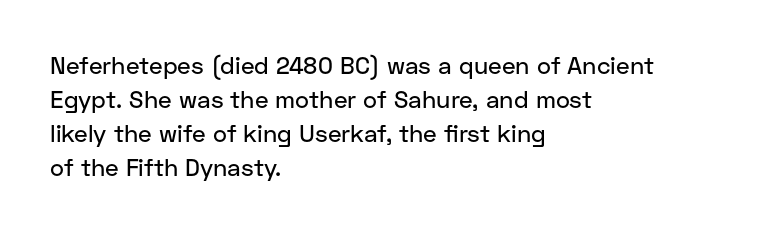
The image shows 24 px text type, upright; set left-aligned, normal line spacing (1.42x), normal letter spacing, not underlined.
